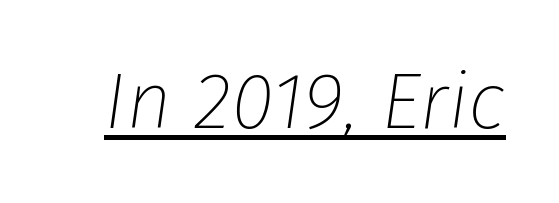
The image shows 79 px thin type, italic (leaning right); set normal letter spacing, underlined; low stroke contrast and a medium x-height.
